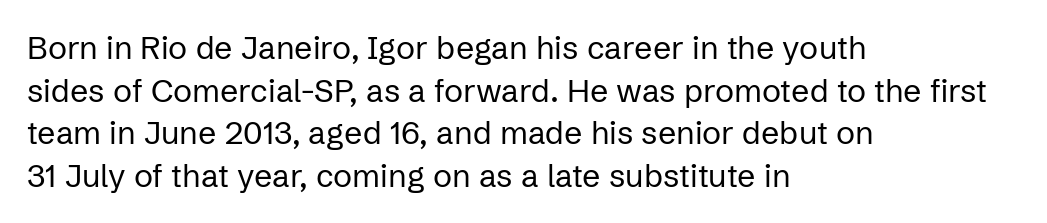
Looks like regular typesetting: each glyph gets only the width it needs. The font family rendered here belongs to the sans-serif group. Each stroke keeps to a modest, everyday thickness or less. Decoration check: the copy has no underline.
